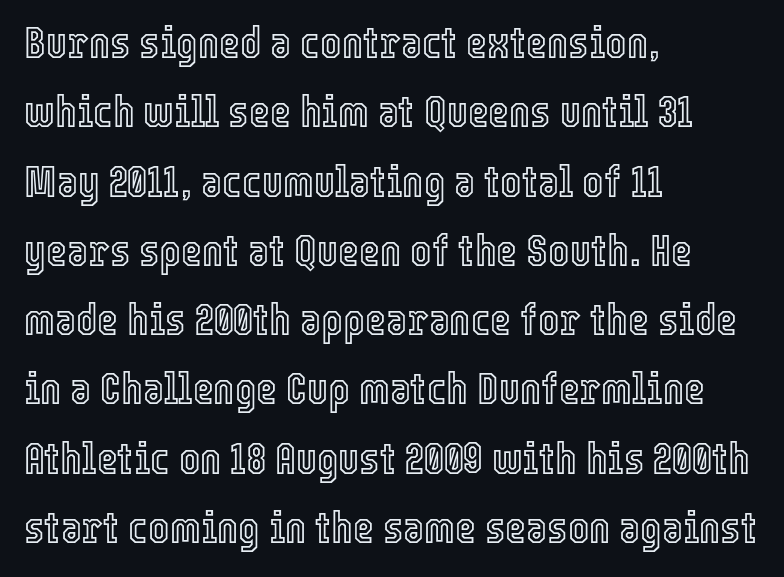
{"italic": "no", "width": "condensed", "x_height": "medium", "monospaced": "no", "underline": "no", "align": "left", "line_spacing": "normal", "line_spacing_ratio": 1.54, "letter_spacing": "normal", "letter_spacing_em": 0.0, "glyph_px": 45}
